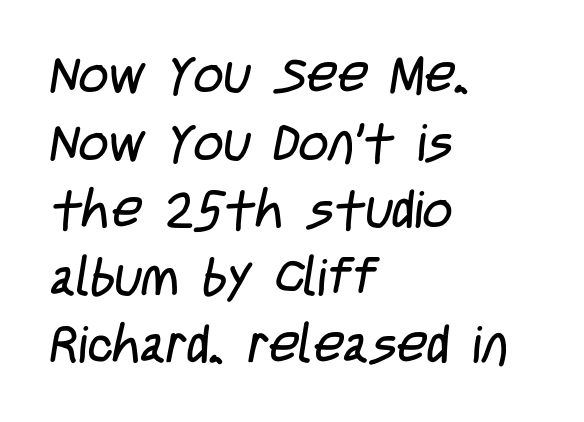
{"serif": "no", "bold": "no", "weight": "regular", "width": "condensed", "stroke_contrast": "low", "x_height": "large", "monospaced": "no", "underline": "no", "align": "left", "line_spacing": "normal", "line_spacing_ratio": 1.3, "letter_spacing": "normal", "letter_spacing_em": 0.0, "glyph_px": 52}
